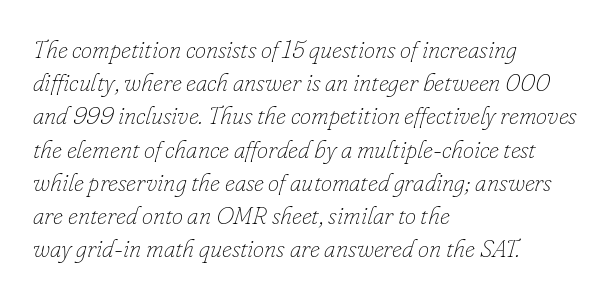
Q: Is the text bold? A: No.
Q: Is the text italic (slanted)? A: Yes, it leans right by about 16 degrees.
Q: Is the text underlined? A: No.
Q: How is the paragraph aligned? A: Left-aligned.
Q: Is the spacing between letters normal or unusually wide? A: Normal.
Q: Is the spacing between lines tight, normal or loose? A: Normal.
